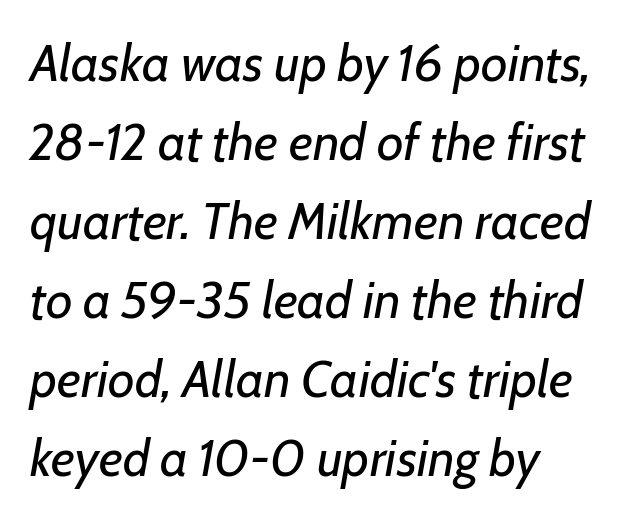
Line spacing here is normal. Compared with typical body copy, the letter spacing here is the same. The face used here is proportionally spaced, like ordinary book or web type. The gap between lines stays unmarked. A quiet, ordinary-to-light weight characterises the typeface.
